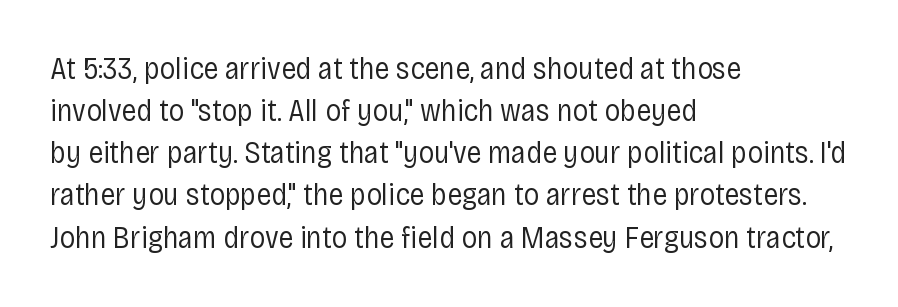
This sample uses plain, unmodified letter spacing. A typesetter would mark this as roman, not italic. One glance says typical: line gaps are just what's usual. The passage shown is not underscored anywhere. The weight would be labelled regular, book, light, or lighter still. Typeset ragged right — the left edge is the straight one.
